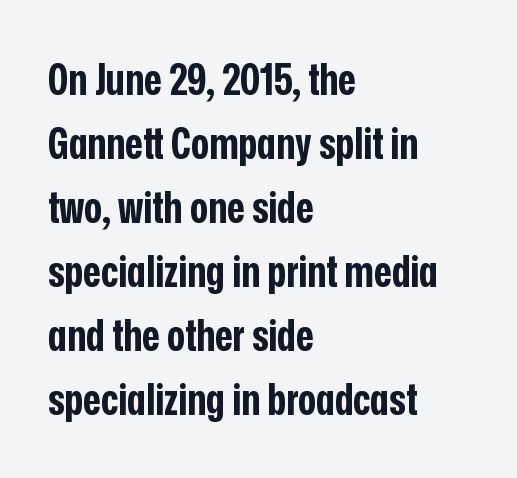
Spacing verdict: proportional, widths tailored to each character. The line texture is even and compact thanks to regular tracking. Heft: maximum for text — a bold. The typeface chosen for these lines omits serifs. The rag falls on the right side of this text block.
